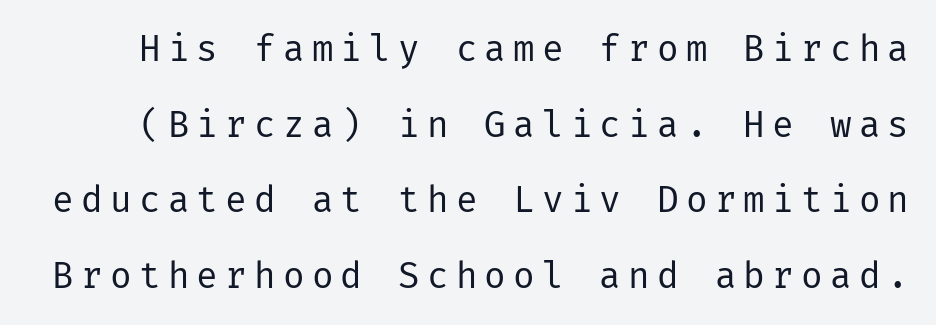
Q: Is the text bold? A: No.
Q: Is the text italic (slanted)? A: No, it is upright.
Q: Is the typeface a serif or a sans-serif typeface? A: Sans-serif.
Q: Is the text underlined? A: No.
Q: Is the spacing between letters normal or unusually wide? A: Unusually wide.
Q: Is the spacing between lines tight, normal or loose? A: Loose.
Q: Width (condensed, normal, or wide)? A: Normal.
Q: Stroke contrast? A: Low.
Q: x-height? A: Medium.
